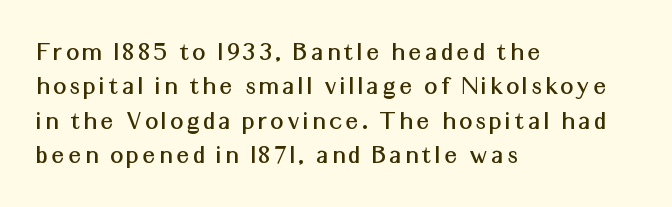
The image shows 28 px sans-serif type, upright; set left-aligned, line spacing 1.23x, not underlined; medium stroke contrast and a medium x-height.
